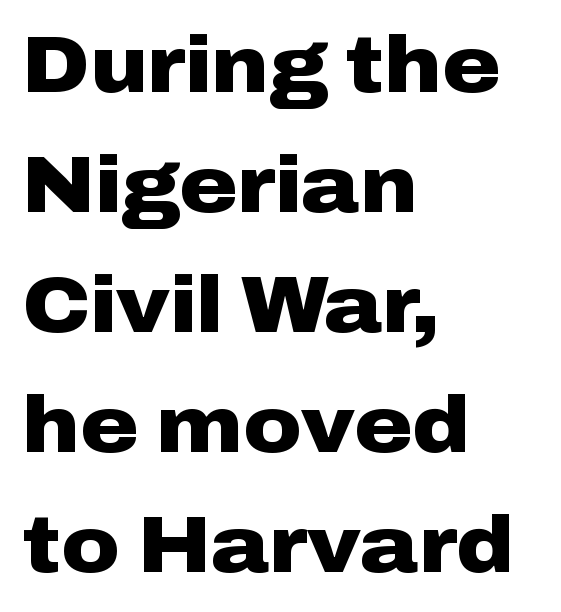
The image shows 79 px heavy, wide sans-serif type, upright; set left-aligned, normal line spacing (1.52x), normal letter spacing, not underlined; low stroke contrast and a medium x-height.
